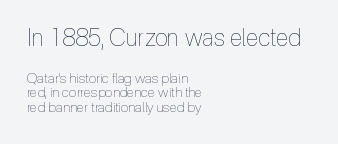
These two chunks differ in scale, with the top chunk taking the larger measure. Each row of text sits above clean, open space. Reading down the block, your eye returns to a fixed left position each line. The cut favours lightness, reaching ordinary text weight at its darkest.
